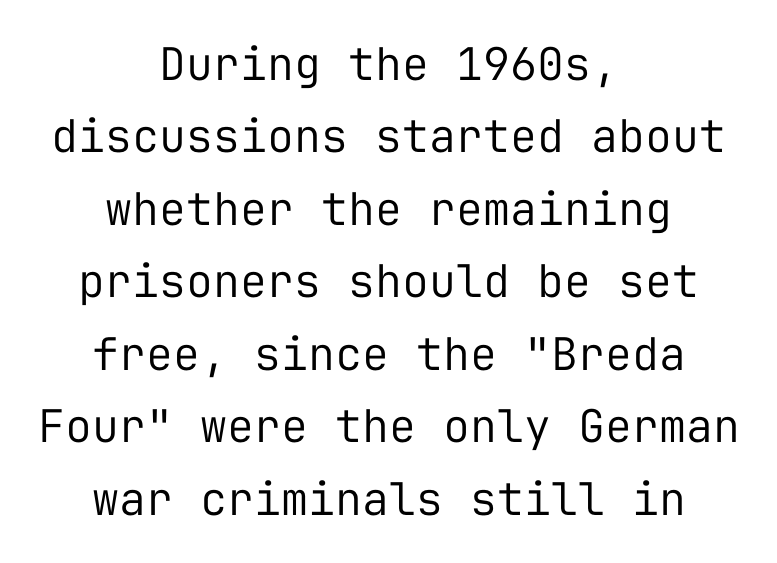
Letterform terminals end flat and unadorned throughout the passage. The rendering keeps characters at their native spacing. Underline: absent. Leading: standard.
